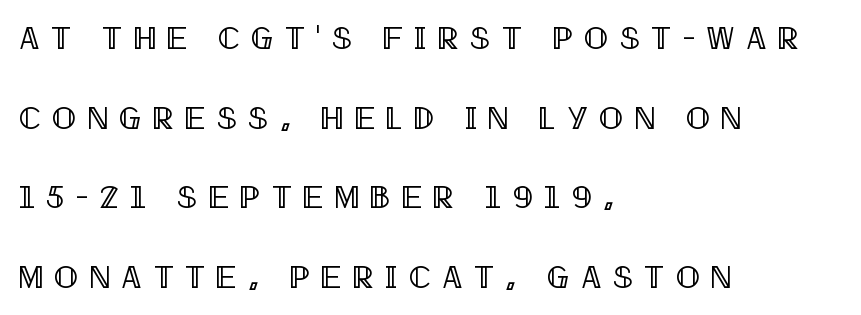
{"italic": "no", "width": "condensed", "x_height": "large", "monospaced": "no", "underline": "no", "align": "left", "line_spacing": "loose", "line_spacing_ratio": 2.49, "letter_spacing": "wide", "letter_spacing_em": 0.35, "glyph_px": 32}
